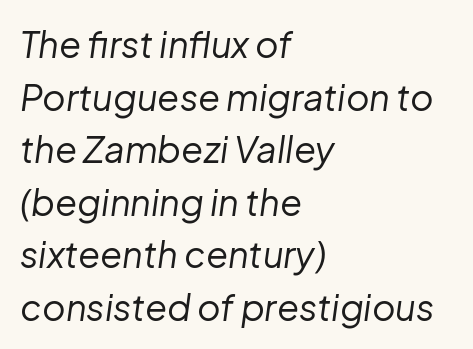
Q: Is the text bold? A: No.
Q: Is the text italic (slanted)? A: Yes, it leans right by about 8 degrees.
Q: Is the text underlined? A: No.
Q: How is the paragraph aligned? A: Left-aligned.
Q: Is the spacing between letters normal or unusually wide? A: Normal.
Q: Is the spacing between lines tight, normal or loose? A: Normal.
Q: Width (condensed, normal, or wide)? A: Normal.
Q: Stroke contrast? A: Low.
Q: x-height? A: Medium.
Q: Monospaced? A: No.
